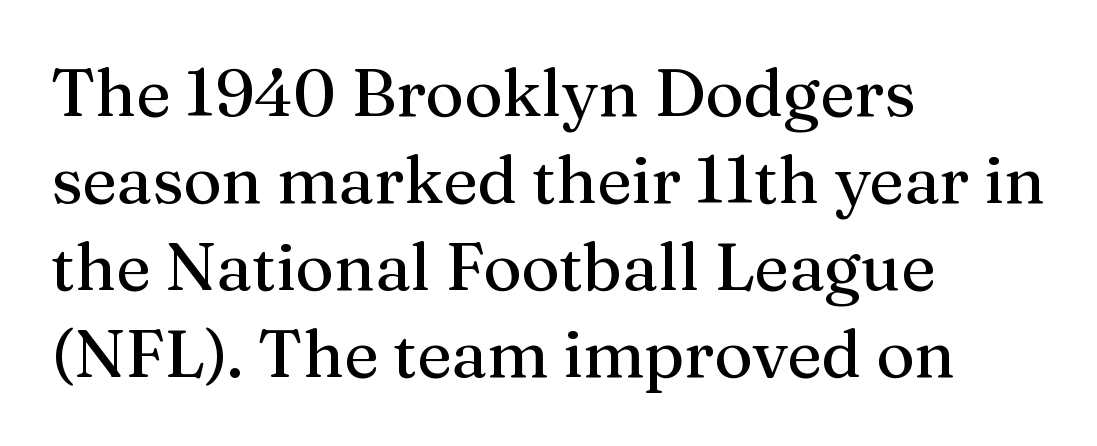
Q: Is the text italic (slanted)? A: No, it is upright.
Q: Is the typeface a serif or a sans-serif typeface? A: Serif.
Q: Is the text underlined? A: No.
Q: How is the paragraph aligned? A: Left-aligned.
Q: Is the spacing between letters normal or unusually wide? A: Normal.
Q: Is the spacing between lines tight, normal or loose? A: Normal.
Q: Width (condensed, normal, or wide)? A: Normal.
Q: Stroke contrast? A: Medium.
Q: x-height? A: Medium.
Q: Monospaced? A: No.
